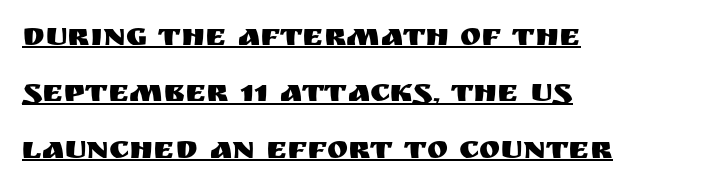
The image shows 32 px sans-serif type, upright; set left-aligned, line spacing 1.76x, normal letter spacing, underlined; medium stroke contrast and a large x-height.
